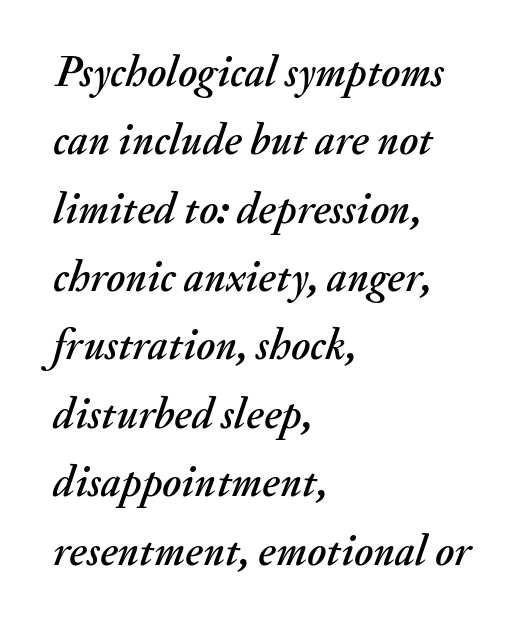
Q: Is the text italic (slanted)? A: Yes, it leans right by about 20 degrees.
Q: Is the text underlined? A: No.
Q: How is the paragraph aligned? A: Left-aligned.
Q: Is the spacing between letters normal or unusually wide? A: Normal.
Q: Is the spacing between lines tight, normal or loose? A: Normal.
Q: Width (condensed, normal, or wide)? A: Normal.
Q: Stroke contrast? A: Medium.
Q: x-height? A: Small.
Q: Monospaced? A: No.
